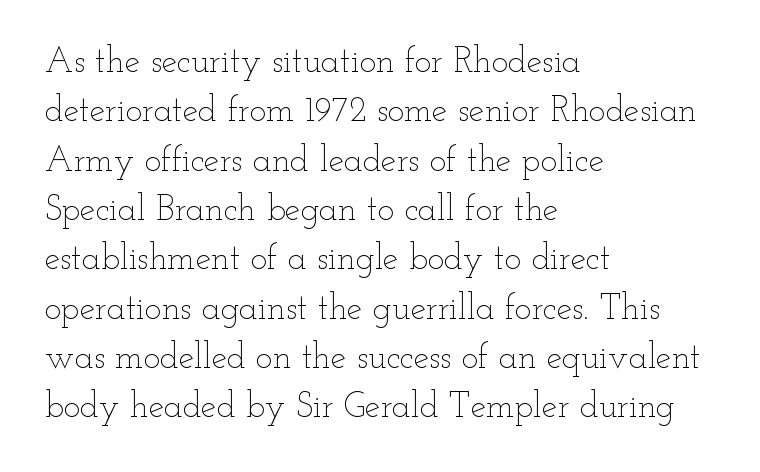
The image shows 35 px thin, wide type, upright; set left-aligned, normal line spacing (1.41x), normal letter spacing, not underlined; low stroke contrast and a small x-height.
